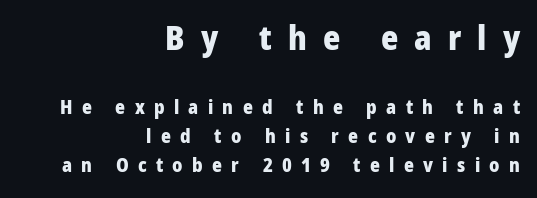
The leading is moderate, giving the passage an even texture. Only glyphs here, with clear space below each row. You could not count columns in this text — the font is proportionally spaced. The letterforms stand isolated, each surrounded by extra space.
